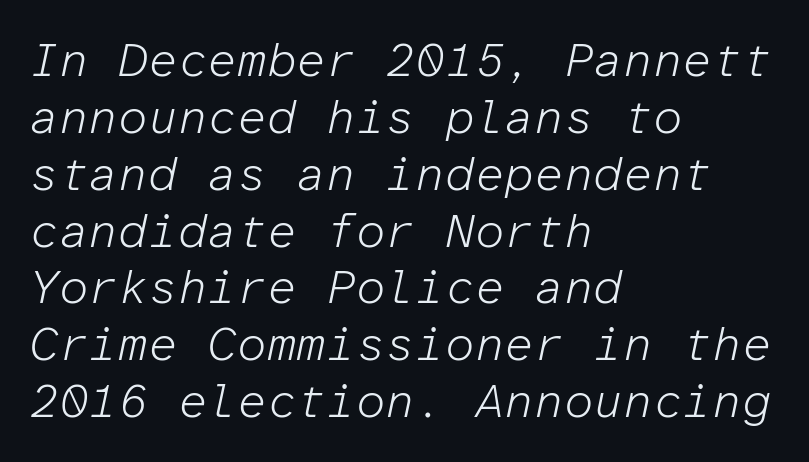
Characters follow at the spacing the type designer built in. Glance below the letters and you will spot only blank space. Layout note: lines flush left. Stems here are at most as thick as an everyday book face.
